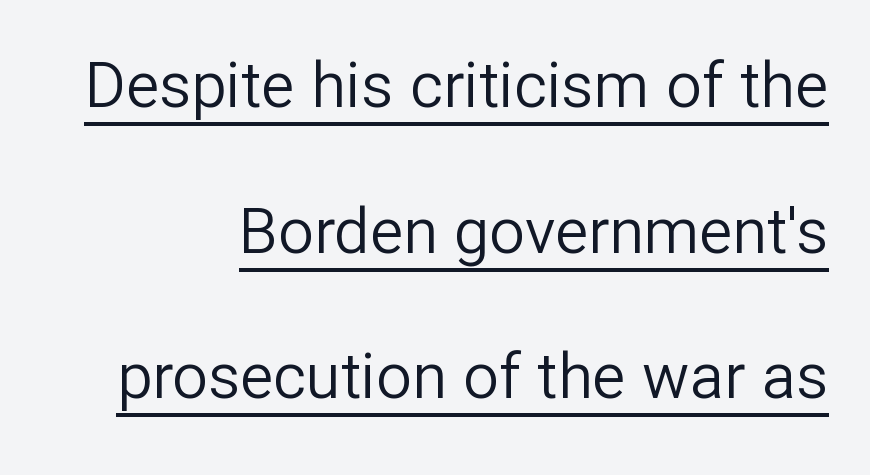
Q: Is the text bold? A: No.
Q: Is the text italic (slanted)? A: No, it is upright.
Q: Is the typeface a serif or a sans-serif typeface? A: Sans-serif.
Q: Is the text underlined? A: Yes.
Q: How is the paragraph aligned? A: Right-aligned.
Q: Is the spacing between letters normal or unusually wide? A: Normal.
Q: Is the spacing between lines tight, normal or loose? A: Loose.
Q: Width (condensed, normal, or wide)? A: Normal.
Q: Stroke contrast? A: Low.
Q: x-height? A: Medium.
Q: Monospaced? A: No.
